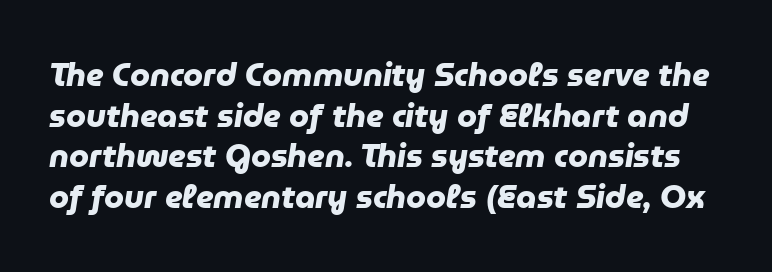
The letters are bold, with thick, heavy strokes. The space directly below the letters is spotless. A typesetter would label this face a sans. Notice how descenders clear the ascenders below comfortably — that's standard leading. The gaps between neighbouring characters are ordinary and unremarkable.
